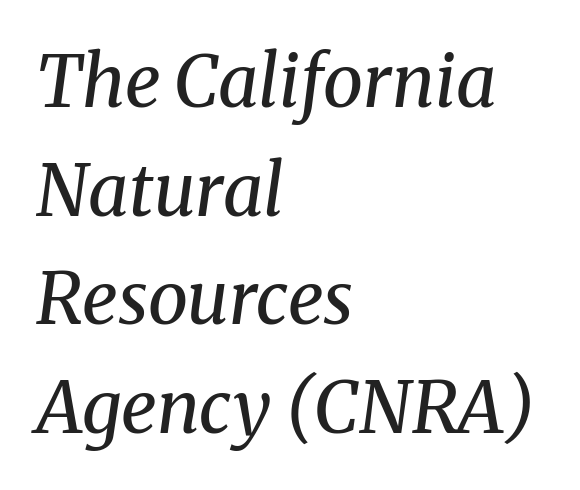
{"serif": "yes", "italic": "yes", "lean": "right", "slant_degrees": 8, "bold": "no", "weight": "regular", "width": "normal", "stroke_contrast": "medium", "x_height": "medium", "monospaced": "no", "underline": "no", "align": "left", "line_spacing": "normal", "line_spacing_ratio": 1.51, "letter_spacing": "normal", "letter_spacing_em": 0.0, "glyph_px": 72}
